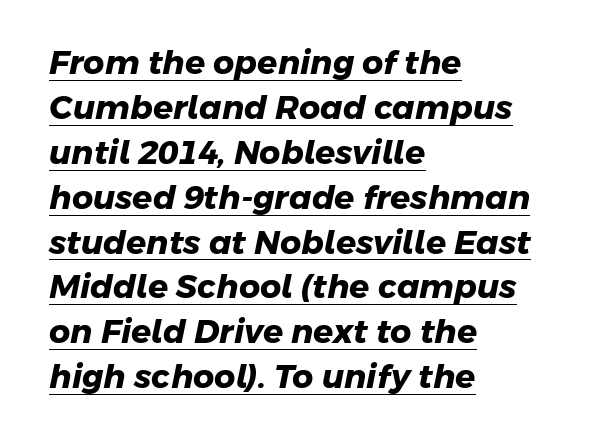
{"serif": "no", "bold": "yes", "weight": "heavy", "width": "normal", "stroke_contrast": "low", "x_height": "medium", "monospaced": "no", "underline": "yes", "align": "left", "line_spacing": "normal", "line_spacing_ratio": 1.36, "letter_spacing": "normal", "letter_spacing_em": 0.0, "glyph_px": 33}
